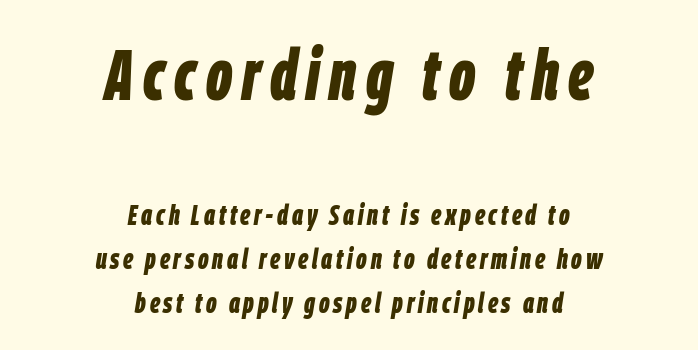
Each new line begins a customary step beneath the previous one. Emphasis by weight is at full strength: bold. Size contrast runs from large at the top to small at the bottom. One-word summary of the alignment: center. This sample has the flowing, uneven cadence of proportional lettering.
